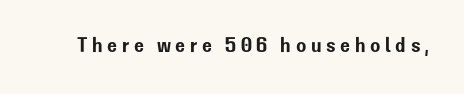
A typesetter would mark this as roman, not italic. Clear beneath every line of the passage. Between one letter and the next there's a generous, obvious gap.
